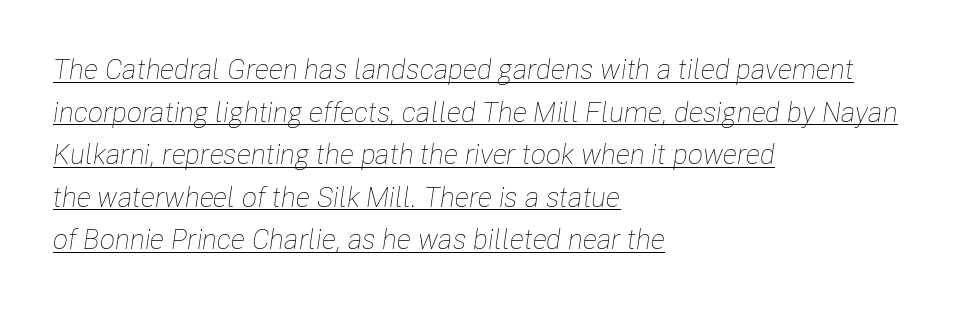
{"italic": "yes", "lean": "right", "slant_degrees": 8, "bold": "no", "weight": "thin", "width": "condensed", "stroke_contrast": "low", "x_height": "medium", "monospaced": "no", "underline": "yes", "align": "left", "line_spacing": "normal", "line_spacing_ratio": 1.52, "letter_spacing": "normal", "letter_spacing_em": 0.0, "glyph_px": 28}
